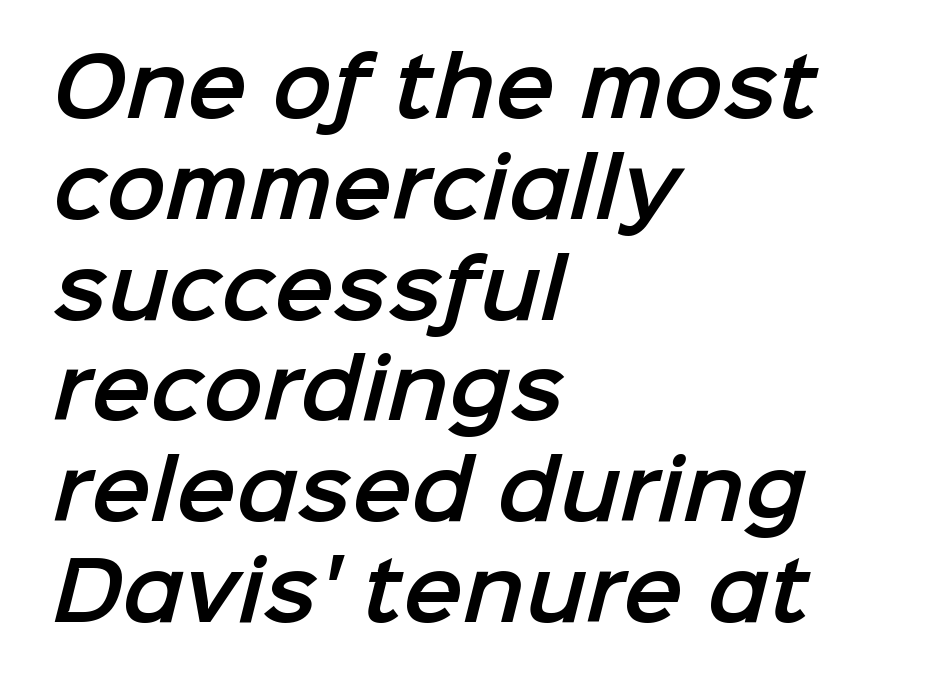
Q: Is the typeface a serif or a sans-serif typeface? A: Sans-serif.
Q: Is the text underlined? A: No.
Q: How is the paragraph aligned? A: Left-aligned.
Q: Is the spacing between letters normal or unusually wide? A: Normal.
Q: Is the spacing between lines tight, normal or loose? A: Normal.
Q: Width (condensed, normal, or wide)? A: Normal.
Q: Stroke contrast? A: Low.
Q: x-height? A: Medium.
Q: Monospaced? A: No.
